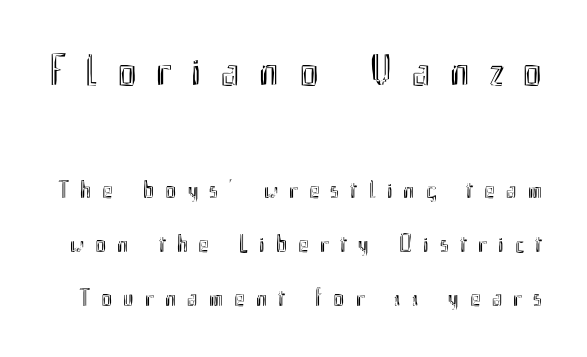
Q: Is the text italic (slanted)? A: No, it is upright.
Q: Is the text underlined? A: No.
Q: Is the spacing between letters normal or unusually wide? A: Unusually wide.
Q: Is the spacing between lines tight, normal or loose? A: Loose.
Q: Which block of text is set in a larger size, the first (top) or the second (bottom)? A: The first (top) one.
Q: Width (condensed, normal, or wide)? A: Condensed.
Q: x-height? A: Small.
Q: Monospaced? A: No.
